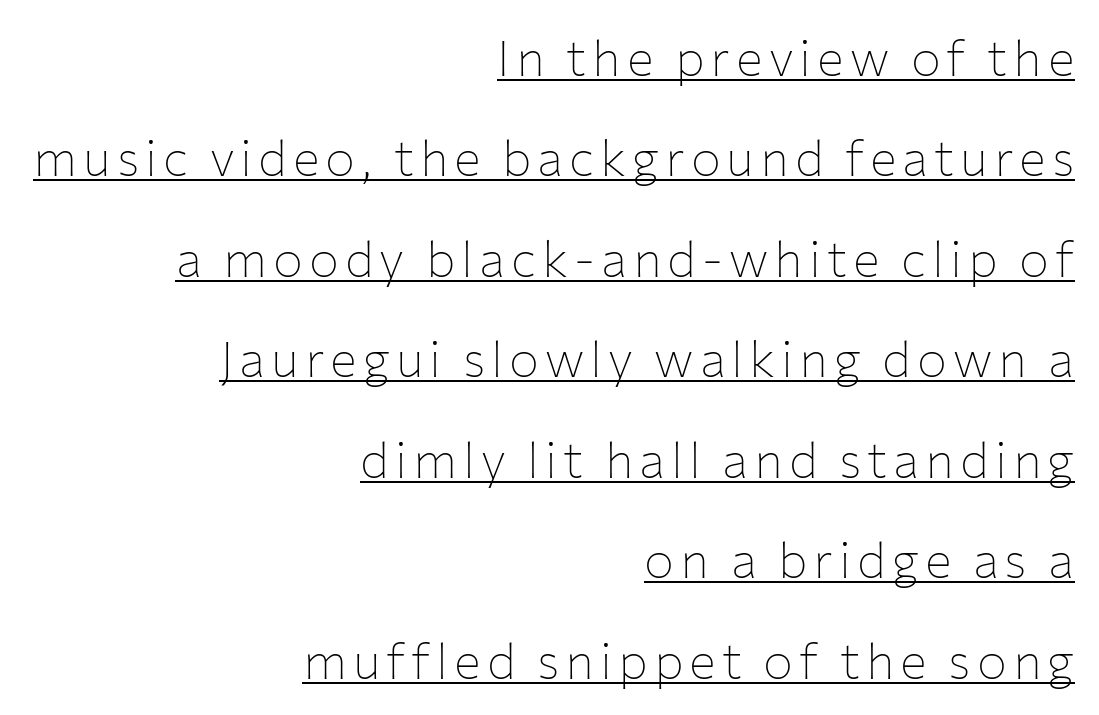
Q: Is the text bold? A: No.
Q: Is the text italic (slanted)? A: No, it is upright.
Q: Is the typeface a serif or a sans-serif typeface? A: Sans-serif.
Q: Is the text underlined? A: Yes.
Q: How is the paragraph aligned? A: Right-aligned.
Q: Is the spacing between lines tight, normal or loose? A: Loose.
Q: Width (condensed, normal, or wide)? A: Normal.
Q: Stroke contrast? A: Low.
Q: x-height? A: Medium.
Q: Monospaced? A: No.
